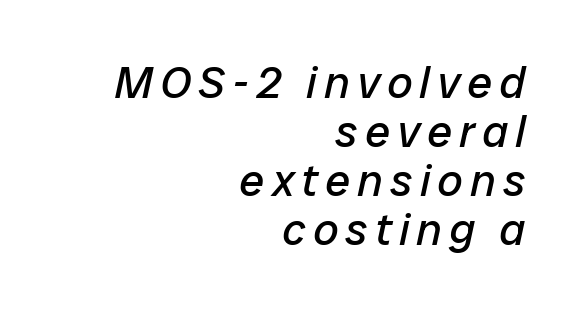
Q: Is the text bold? A: No.
Q: Is the text italic (slanted)? A: Yes, it leans right by about 12 degrees.
Q: Is the text underlined? A: No.
Q: How is the paragraph aligned? A: Right-aligned.
Q: Is the spacing between lines tight, normal or loose? A: Tight.
Q: Width (condensed, normal, or wide)? A: Normal.
Q: Stroke contrast? A: Low.
Q: x-height? A: Medium.
Q: Monospaced? A: No.
